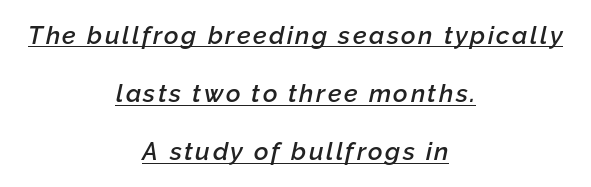
The image shows 25 px text type, italic (leaning right); set centered, loose line spacing (2.33x), underlined.
